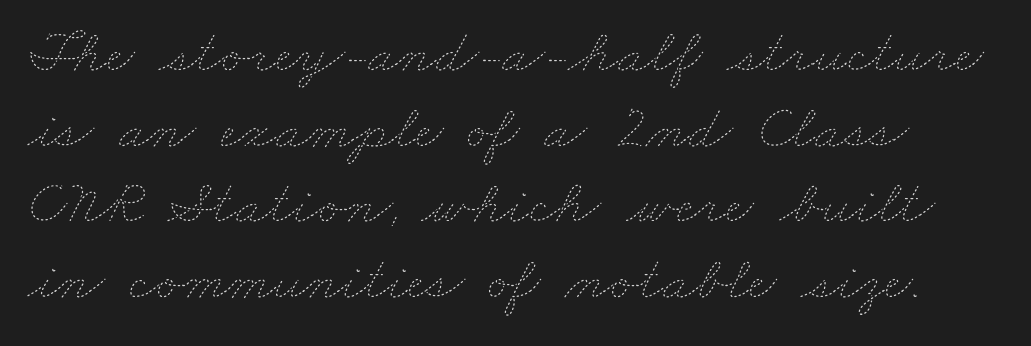
Q: Is the text bold? A: No.
Q: Is the text underlined? A: No.
Q: Is the spacing between letters normal or unusually wide? A: Normal.
Q: Width (condensed, normal, or wide)? A: Wide.
Q: Stroke contrast? A: Low.
Q: x-height? A: Small.
Q: Monospaced? A: No.
